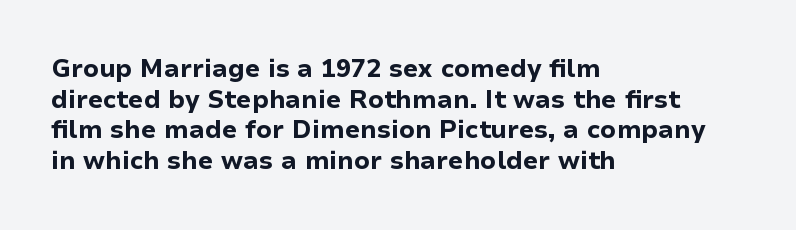
In CSS terms this would be text-align: left. Anything drawn beneath the words? Only blank space. Posture: upright roman. As a designer I'd log this as weight 700, bold.
